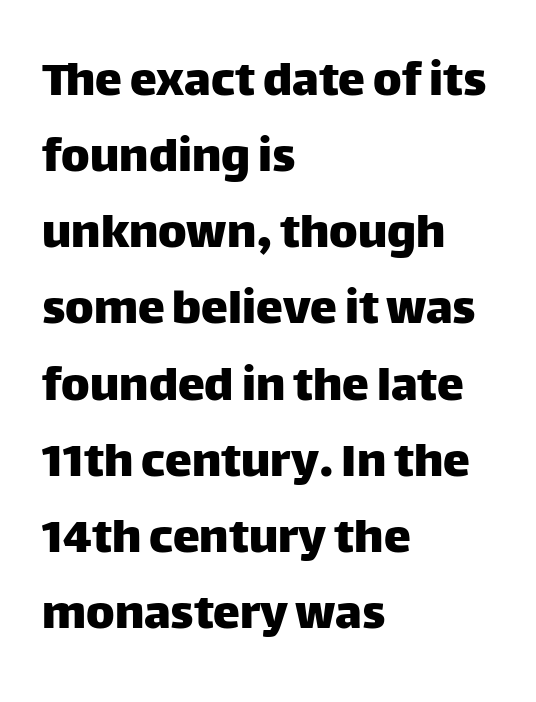
{"serif": "no", "italic": "no", "width": "normal", "stroke_contrast": "low", "x_height": "large", "monospaced": "no", "underline": "no", "align": "left", "line_spacing": "normal", "line_spacing_ratio": 1.41, "letter_spacing": "normal", "letter_spacing_em": 0.0, "glyph_px": 54}
